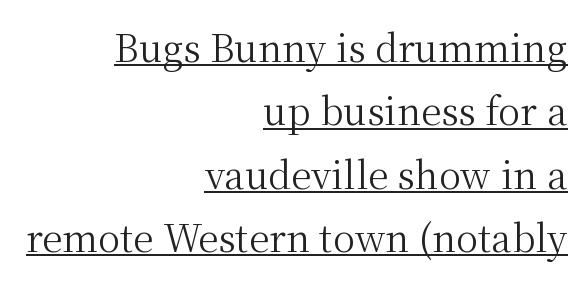
Q: Is the text bold? A: No.
Q: Is the text italic (slanted)? A: No, it is upright.
Q: Is the typeface a serif or a sans-serif typeface? A: Serif.
Q: Is the text underlined? A: Yes.
Q: How is the paragraph aligned? A: Right-aligned.
Q: Is the spacing between letters normal or unusually wide? A: Normal.
Q: Width (condensed, normal, or wide)? A: Normal.
Q: Stroke contrast? A: Medium.
Q: x-height? A: Medium.
Q: Monospaced? A: No.
